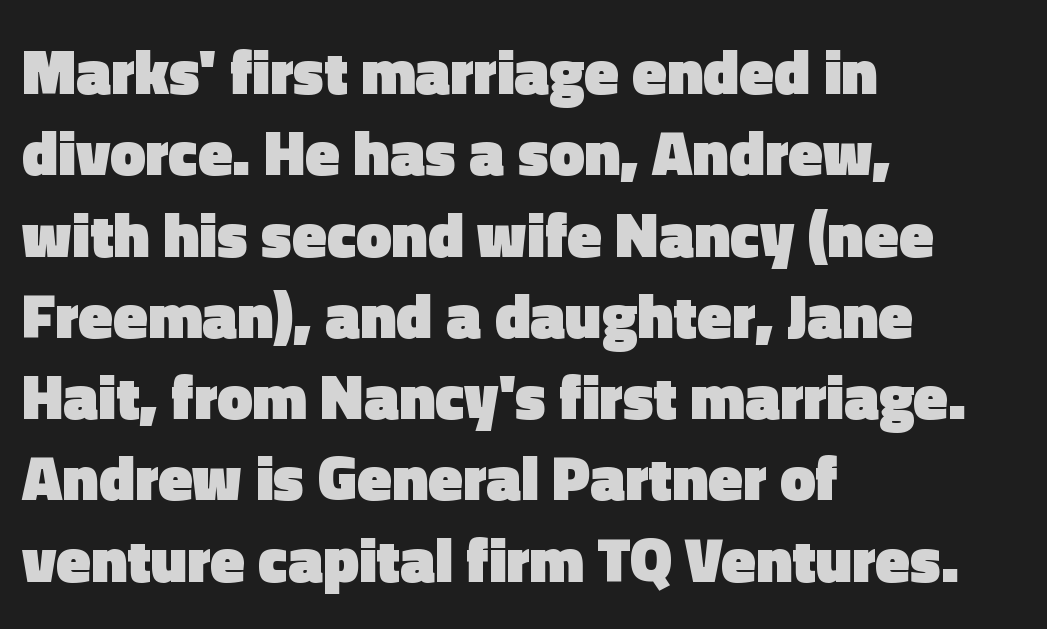
The image shows 63 px heavy sans-serif type, upright; set left-aligned, normal line spacing (1.29x), normal letter spacing, not underlined; a medium x-height.
